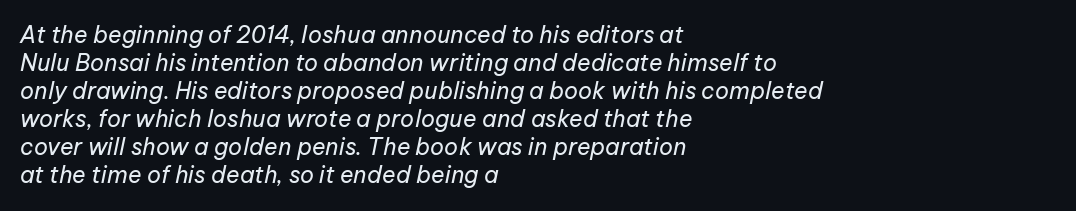
The face looks like a standard text weight, possibly lighter. This is oblique type, the kind used for emphasis or titles. The passage shown is not underscored anywhere. One-word summary of the alignment: left.
